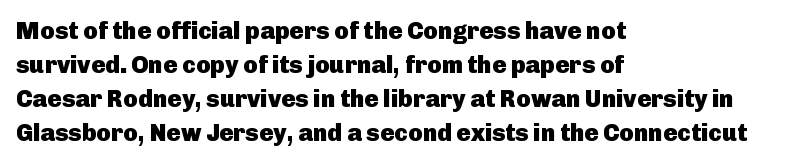
Q: Is the text bold? A: Yes.
Q: Is the text italic (slanted)? A: No, it is upright.
Q: Is the text underlined? A: No.
Q: How is the paragraph aligned? A: Left-aligned.
Q: Is the spacing between letters normal or unusually wide? A: Normal.
Q: Is the spacing between lines tight, normal or loose? A: Normal.
